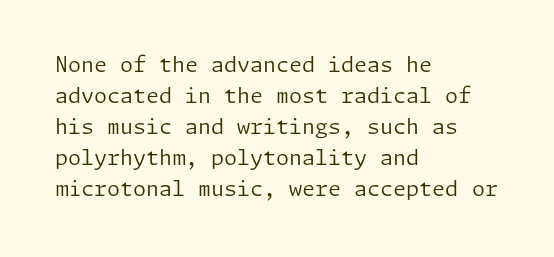
The image shows 21 px text type, upright; set left-aligned, normal line spacing (1.48x), normal letter spacing, not underlined.
